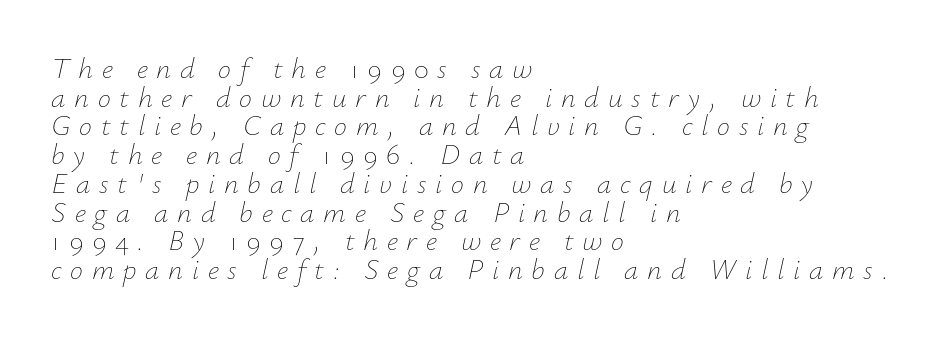
{"italic": "yes", "lean": "right", "slant_degrees": 12, "bold": "no", "weight": "thin", "width": "normal", "stroke_contrast": "low", "x_height": "small", "monospaced": "no", "underline": "no", "align": "left", "line_spacing": "tight", "line_spacing_ratio": 0.99, "letter_spacing": "wide", "letter_spacing_em": 0.3, "glyph_px": 29}
